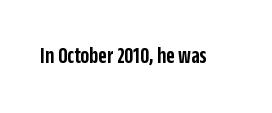
No extra tracking has been applied to these lines. The area under the type is left untouched. Weight: semibold (demi). If you drew a line through each stem, it would be perfectly vertical.
